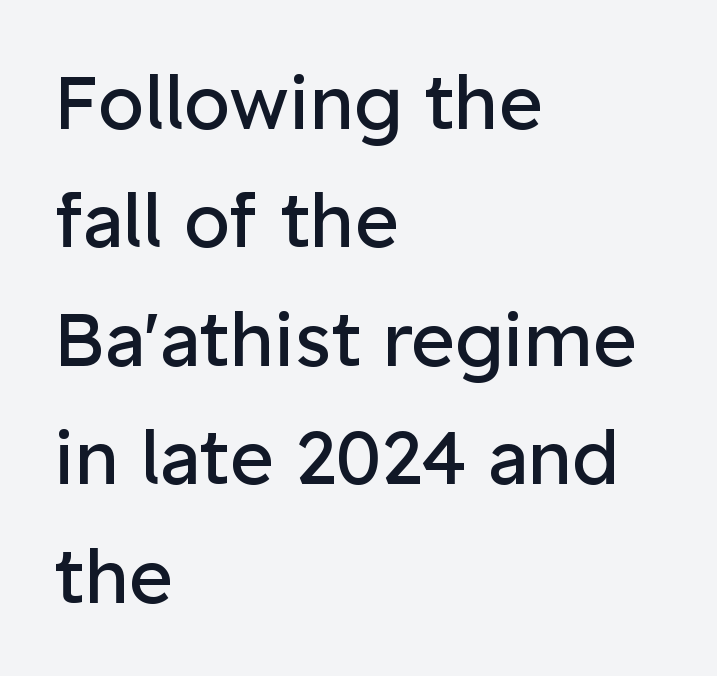
Q: Is the text bold? A: No.
Q: Is the text italic (slanted)? A: No, it is upright.
Q: Is the typeface a serif or a sans-serif typeface? A: Sans-serif.
Q: Is the text underlined? A: No.
Q: How is the paragraph aligned? A: Left-aligned.
Q: Is the spacing between letters normal or unusually wide? A: Normal.
Q: Is the spacing between lines tight, normal or loose? A: Normal.
Q: Width (condensed, normal, or wide)? A: Normal.
Q: Stroke contrast? A: Low.
Q: x-height? A: Medium.
Q: Monospaced? A: No.
